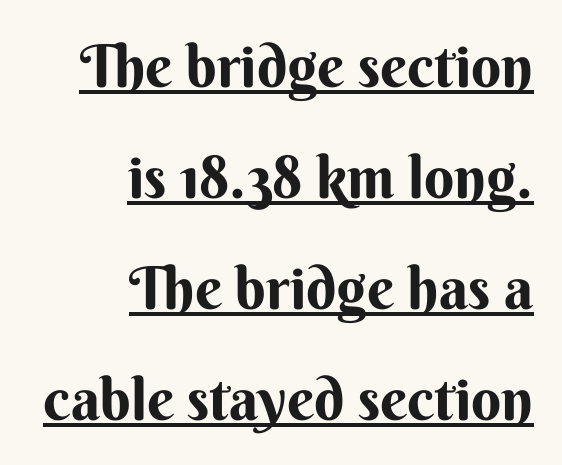
Characters remain perfectly vertical along every line. Typeset ragged left — the right edge is the straight one. Here the designer chose a conventional face with non-uniform glyph widths. The letterforms sit shoulder to shoulder at normal distance. Examine the stroke ends and you'll find no serifs.
